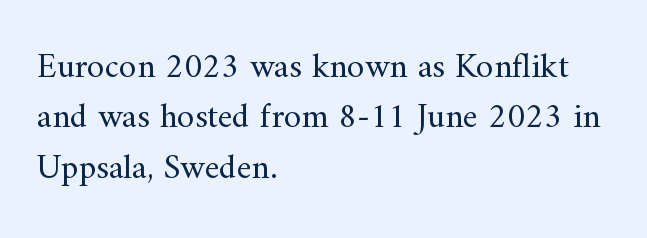
{"serif": "yes", "italic": "no", "bold": "no", "weight": "regular", "width": "normal", "stroke_contrast": "medium", "x_height": "small", "monospaced": "no", "underline": "no", "align": "left", "line_spacing": "normal", "line_spacing_ratio": 1.44, "letter_spacing": "normal", "letter_spacing_em": 0.0, "glyph_px": 35}
